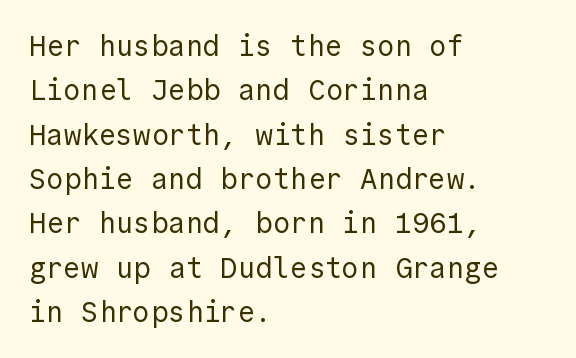
Q: Is the text bold? A: No.
Q: Is the text italic (slanted)? A: No, it is upright.
Q: Is the typeface a serif or a sans-serif typeface? A: Sans-serif.
Q: Is the text underlined? A: No.
Q: How is the paragraph aligned? A: Left-aligned.
Q: Is the spacing between letters normal or unusually wide? A: Normal.
Q: Is the spacing between lines tight, normal or loose? A: Normal.
Q: Width (condensed, normal, or wide)? A: Normal.
Q: x-height? A: Medium.
